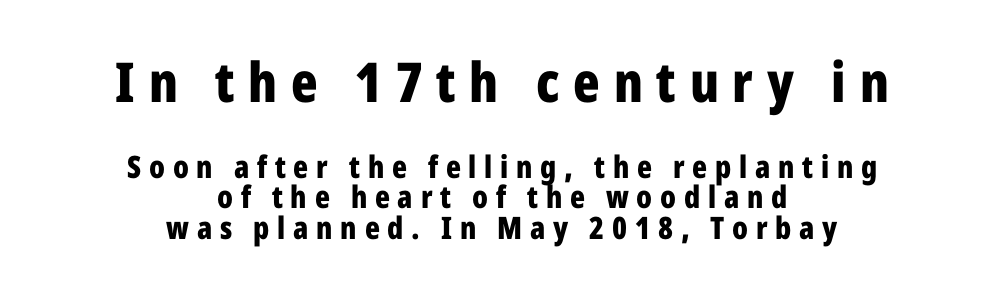
{"serif": "no", "italic": "no", "bold": "yes", "weight": "bold", "width": "condensed", "stroke_contrast": "low", "x_height": "medium", "monospaced": "no", "underline": "no", "align": "center", "line_spacing": "tight", "line_spacing_ratio": 0.98, "letter_spacing": "wide", "letter_spacing_em": 0.25, "larger_block": "first", "size_ratio": 1.77, "glyph_px": 55}
